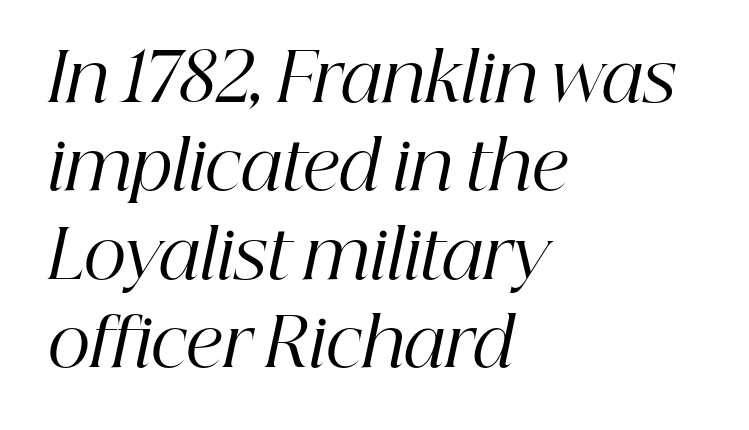
The image shows 67 px regular-weight serif type, italic (leaning right); set left-aligned, normal line spacing (1.32x), normal letter spacing, not underlined; high stroke contrast and a medium x-height.
